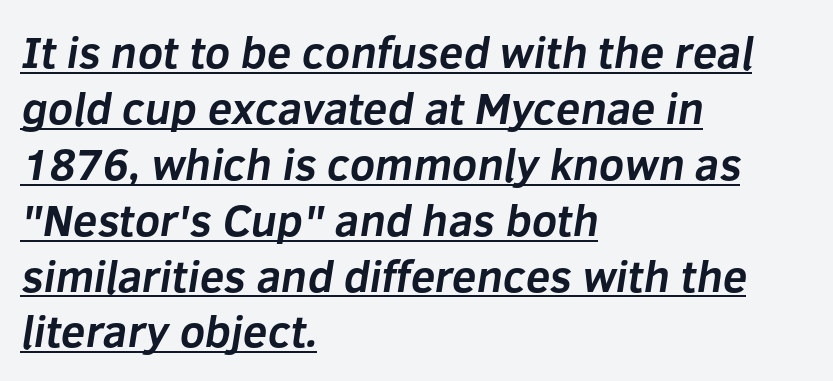
{"serif": "no", "bold": "yes", "weight": "bold", "width": "normal", "stroke_contrast": "low", "x_height": "medium", "monospaced": "no", "underline": "yes", "align": "left", "line_spacing": "normal", "line_spacing_ratio": 1.27, "letter_spacing": "normal", "letter_spacing_em": 0.0, "glyph_px": 44}
